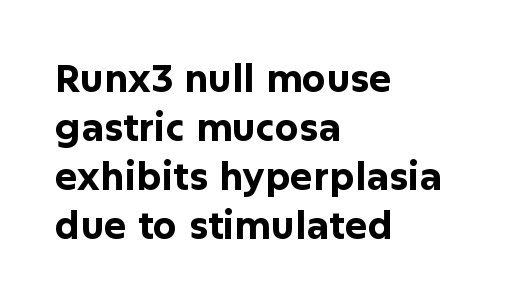
The image shows 38 px bold sans-serif type, upright; set left-aligned, normal line spacing (1.29x), normal letter spacing, not underlined; low stroke contrast and a medium x-height.
